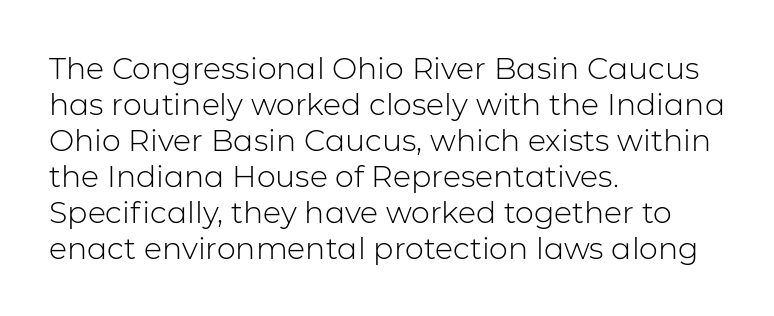
A typesetter would mark this as roman, not italic. Letter spacing: default. Varying glyph widths throughout — classic text-font behaviour. Lines of text with bare space underneath.
